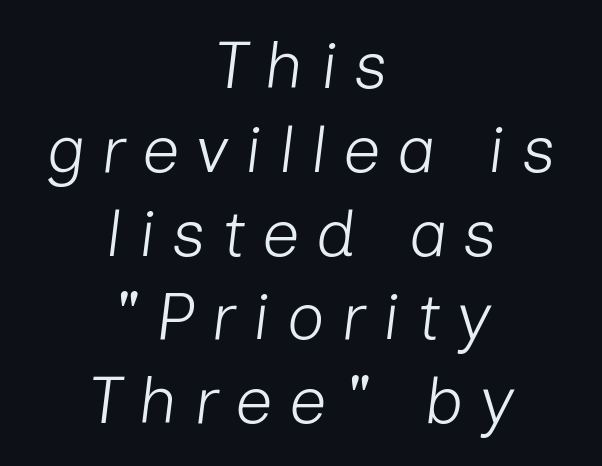
Is there much room between lines? A standard amount, neither cramped nor airy. Check the space under the baseline: it is left empty. Every row of glyphs is offset so its center matches the block's center. The letterforms stand isolated, each surrounded by extra space. A light-to-regular cut is what we see here.
